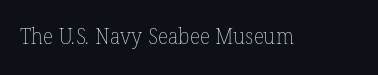
{"bold": "no", "underline": "no", "letter_spacing": "normal", "letter_spacing_em": 0.0, "glyph_px": 22}
